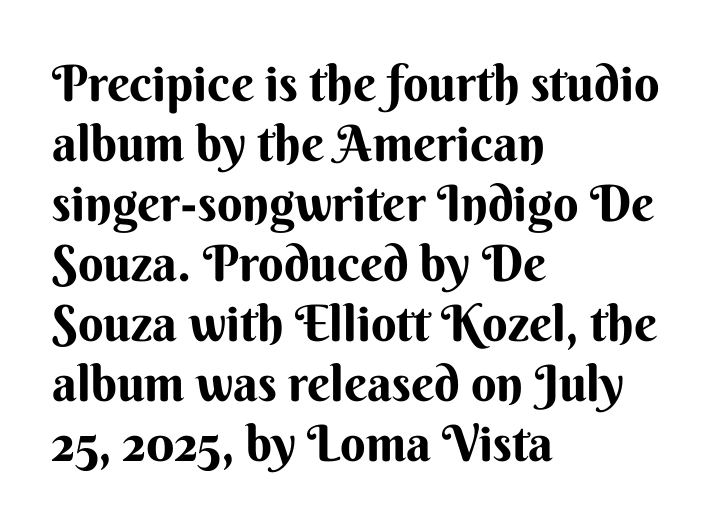
Q: Is the text bold? A: Yes.
Q: Is the text italic (slanted)? A: No, it is upright.
Q: Is the typeface a serif or a sans-serif typeface? A: Sans-serif.
Q: Is the text underlined? A: No.
Q: How is the paragraph aligned? A: Left-aligned.
Q: Is the spacing between letters normal or unusually wide? A: Normal.
Q: Width (condensed, normal, or wide)? A: Normal.
Q: Stroke contrast? A: Medium.
Q: x-height? A: Small.
Q: Monospaced? A: No.
